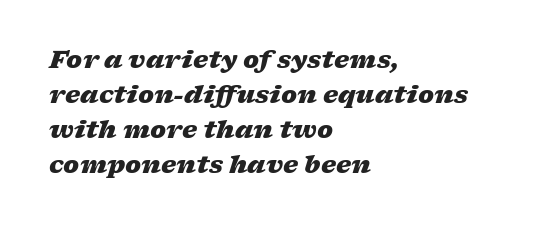
Q: Is the text bold? A: Yes.
Q: Is the text italic (slanted)? A: Yes, it leans right by about 17 degrees.
Q: Is the text underlined? A: No.
Q: How is the paragraph aligned? A: Left-aligned.
Q: Is the spacing between letters normal or unusually wide? A: Normal.
Q: Is the spacing between lines tight, normal or loose? A: Normal.
